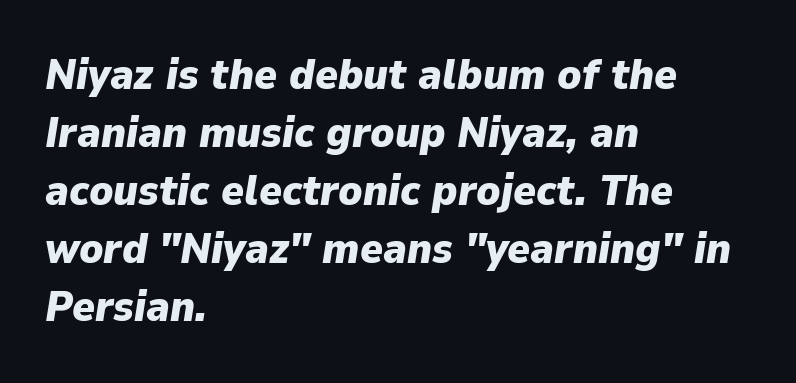
Q: Is the text bold? A: Yes.
Q: Is the text italic (slanted)? A: Yes, it leans right by about 9 degrees.
Q: Is the text underlined? A: No.
Q: How is the paragraph aligned? A: Left-aligned.
Q: Is the spacing between letters normal or unusually wide? A: Normal.
Q: Is the spacing between lines tight, normal or loose? A: Normal.
Q: Width (condensed, normal, or wide)? A: Normal.
Q: Stroke contrast? A: Low.
Q: x-height? A: Medium.
Q: Monospaced? A: No.
